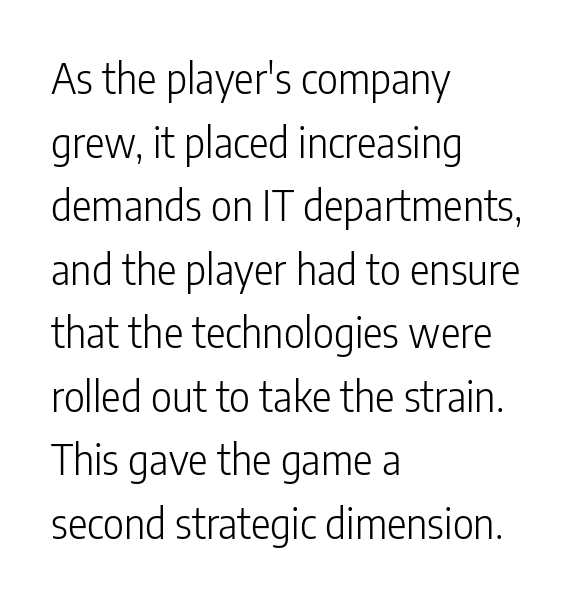
The foot of each line stays bare and open. One-word summary of the alignment: left. The characters display no serif detailing; their extremities are plain. This reads as an unemphasized weight, regular at the heaviest.
